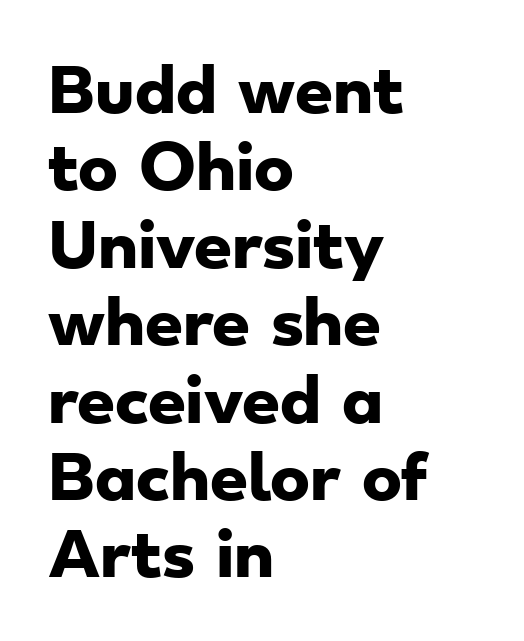
The image shows 60 px heavy, wide sans-serif type; set left-aligned, normal line spacing (1.29x), normal letter spacing, not underlined; low stroke contrast and a small x-height.
